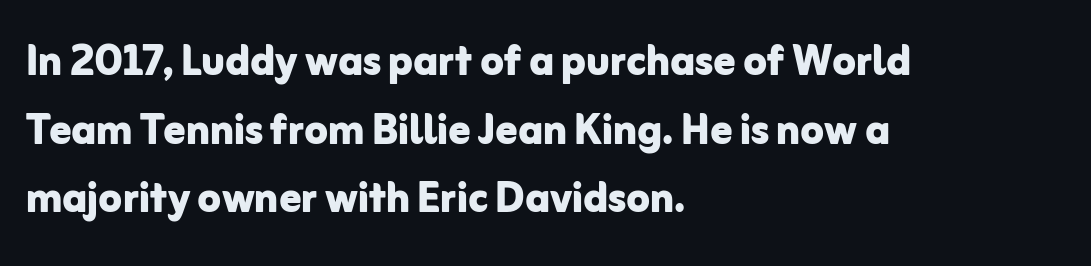
{"serif": "no", "italic": "no", "bold": "yes", "weight": "bold", "width": "normal", "stroke_contrast": "low", "x_height": "medium", "monospaced": "no", "underline": "no", "align": "left", "line_spacing": "normal", "line_spacing_ratio": 1.27, "letter_spacing": "normal", "letter_spacing_em": 0.0, "glyph_px": 54}
